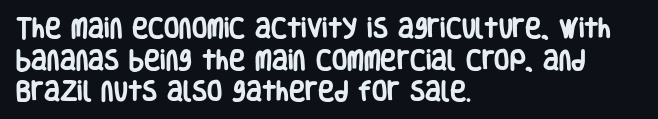
{"italic": "no", "bold": "yes", "underline": "no", "align": "left", "line_spacing": "normal", "line_spacing_ratio": 1.44, "letter_spacing": "normal", "letter_spacing_em": 0.0, "glyph_px": 22}
